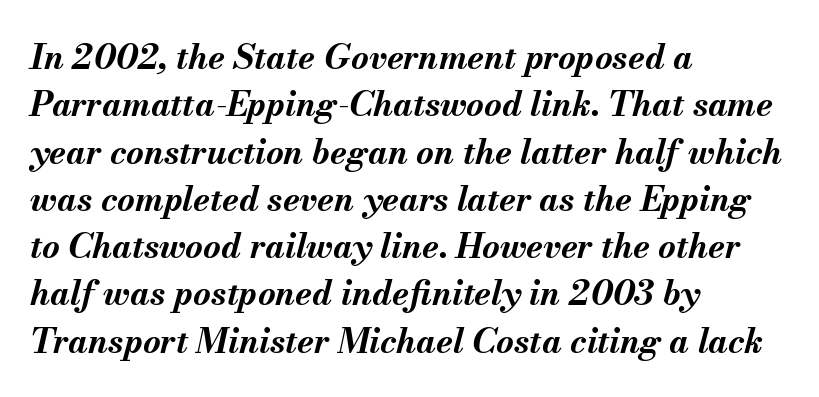
{"italic": "yes", "lean": "right", "slant_degrees": 13, "bold": "yes", "weight": "bold", "width": "normal", "stroke_contrast": "medium", "x_height": "small", "monospaced": "no", "underline": "no", "align": "left", "line_spacing": "normal", "line_spacing_ratio": 1.39, "letter_spacing": "normal", "letter_spacing_em": 0.0, "glyph_px": 34}
